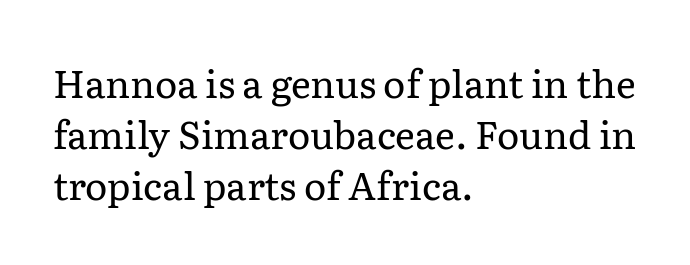
Honestly, the row spacing looks completely unremarkable. Check under the words: just untouched page. How are the letters spaced? Ordinarily, with no added tracking. Little horizontal feet cap the strokes, marking this as serif type.
